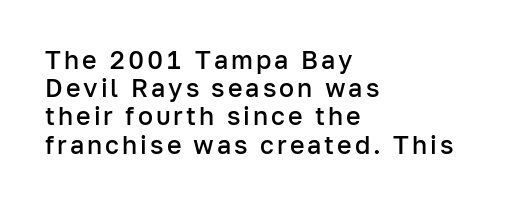
Q: Is the text bold? A: Semi-bold.
Q: Is the text italic (slanted)? A: No, it is upright.
Q: Is the text underlined? A: No.
Q: How is the paragraph aligned? A: Left-aligned.
Q: Is the spacing between lines tight, normal or loose? A: Tight.
